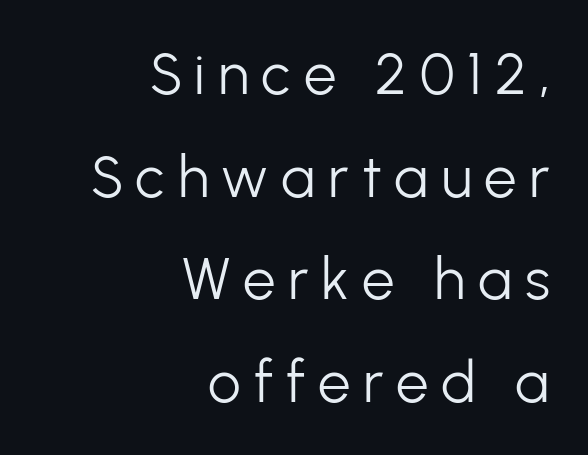
Q: Is the text bold? A: No.
Q: Is the text italic (slanted)? A: No, it is upright.
Q: Is the typeface a serif or a sans-serif typeface? A: Sans-serif.
Q: Is the text underlined? A: No.
Q: How is the paragraph aligned? A: Right-aligned.
Q: Is the spacing between letters normal or unusually wide? A: Unusually wide.
Q: Width (condensed, normal, or wide)? A: Normal.
Q: Stroke contrast? A: Low.
Q: x-height? A: Medium.
Q: Monospaced? A: No.
